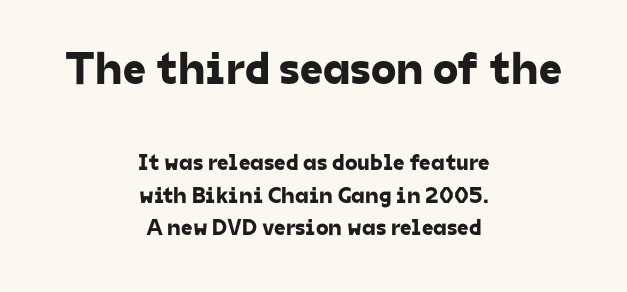
{"serif": "no", "width": "normal", "stroke_contrast": "low", "x_height": "medium", "monospaced": "no", "underline": "no", "align": "center", "line_spacing": "normal", "line_spacing_ratio": 1.42, "letter_spacing": "normal", "letter_spacing_em": 0.0, "larger_block": "first", "size_ratio": 2.0, "glyph_px": 46}
